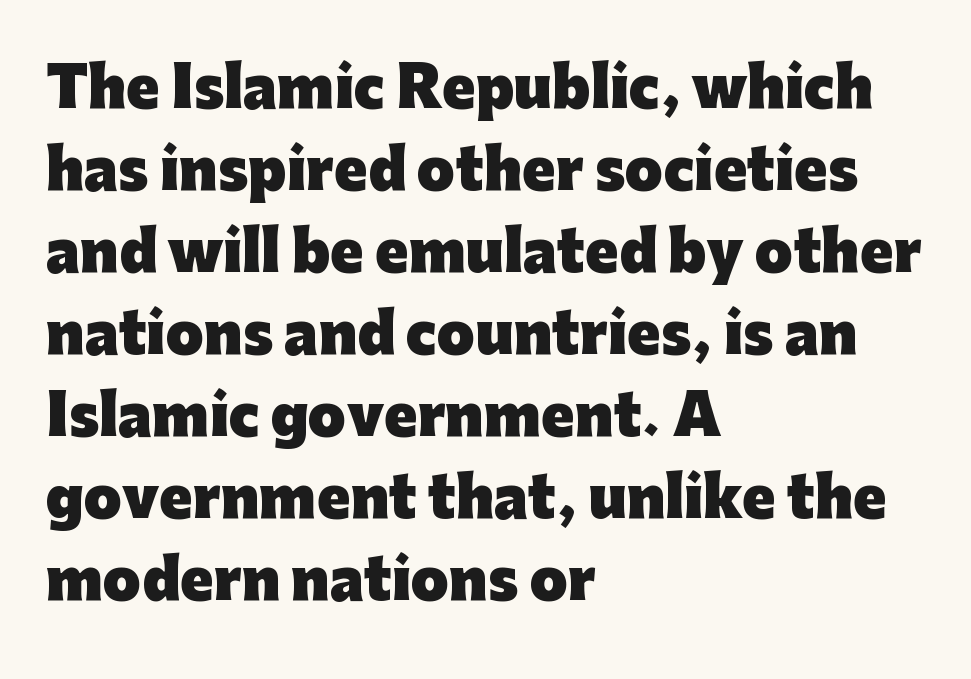
The image shows 55 px heavy sans-serif type, upright; set left-aligned, normal line spacing (1.49x), normal letter spacing, not underlined; low stroke contrast and a medium x-height.
